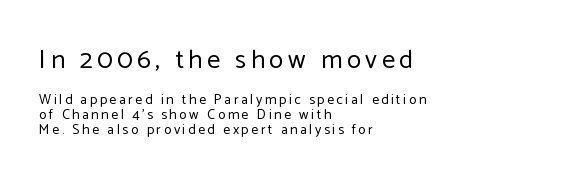
The image shows 26 px text type, upright; set left-aligned, tight line spacing (1.07x), not underlined; the first (top) block is 1.86x larger.
